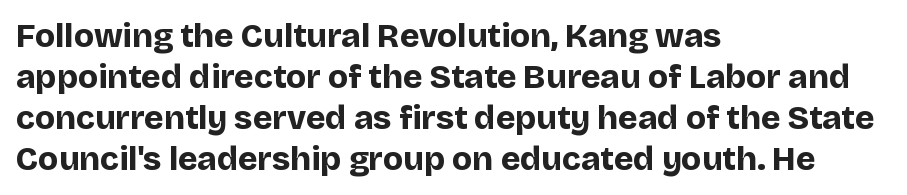
{"serif": "no", "italic": "no", "bold": "yes", "weight": "bold", "width": "normal", "stroke_contrast": "low", "x_height": "large", "monospaced": "no", "underline": "no", "align": "left", "line_spacing_ratio": 1.24, "letter_spacing": "normal", "letter_spacing_em": 0.0, "glyph_px": 33}
